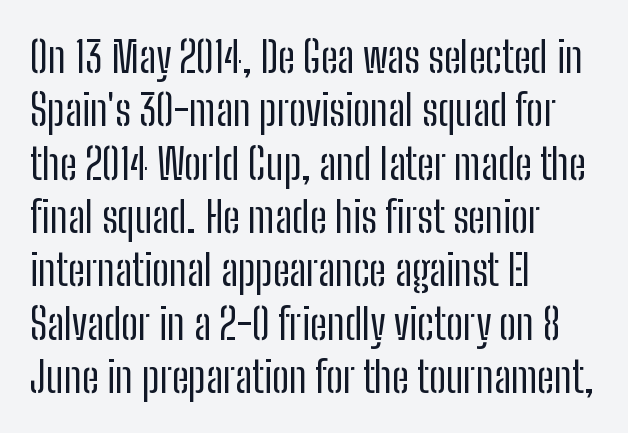
The image shows 43 px regular-weight, condensed sans-serif type, upright; set left-aligned, line spacing 1.24x, normal letter spacing, not underlined; low stroke contrast and a medium x-height.
